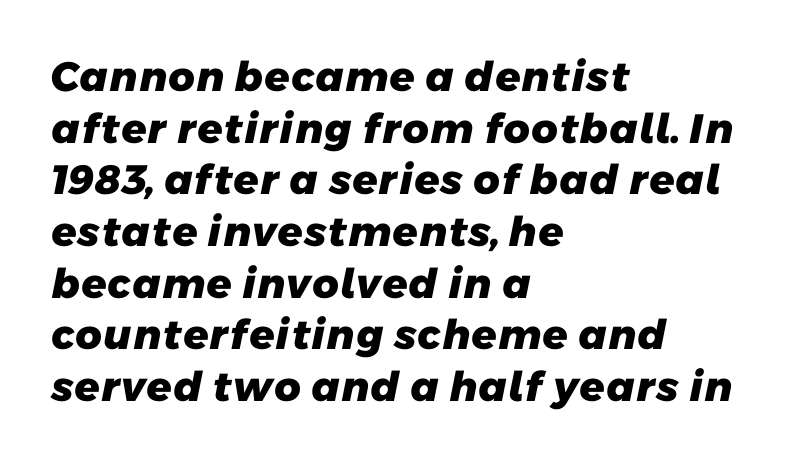
{"serif": "no", "bold": "yes", "weight": "heavy", "width": "normal", "stroke_contrast": "low", "x_height": "medium", "monospaced": "no", "underline": "no", "align": "left", "line_spacing": "normal", "line_spacing_ratio": 1.26, "letter_spacing": "normal", "letter_spacing_em": 0.0, "glyph_px": 41}
